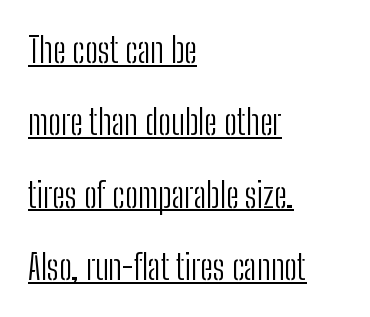
Q: Is the text bold? A: No.
Q: Is the text italic (slanted)? A: No, it is upright.
Q: Is the typeface a serif or a sans-serif typeface? A: Sans-serif.
Q: Is the text underlined? A: Yes.
Q: How is the paragraph aligned? A: Left-aligned.
Q: Is the spacing between letters normal or unusually wide? A: Normal.
Q: Is the spacing between lines tight, normal or loose? A: Loose.
Q: Width (condensed, normal, or wide)? A: Condensed.
Q: Stroke contrast? A: Low.
Q: x-height? A: Medium.
Q: Monospaced? A: No.
